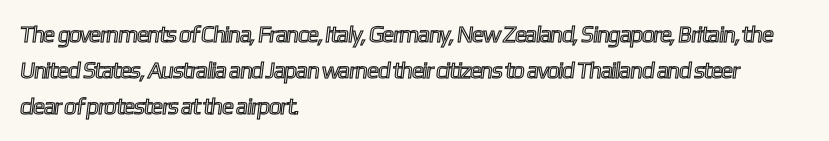
Q: Is the text underlined? A: No.
Q: How is the paragraph aligned? A: Left-aligned.
Q: Is the spacing between letters normal or unusually wide? A: Normal.
Q: Is the spacing between lines tight, normal or loose? A: Normal.
